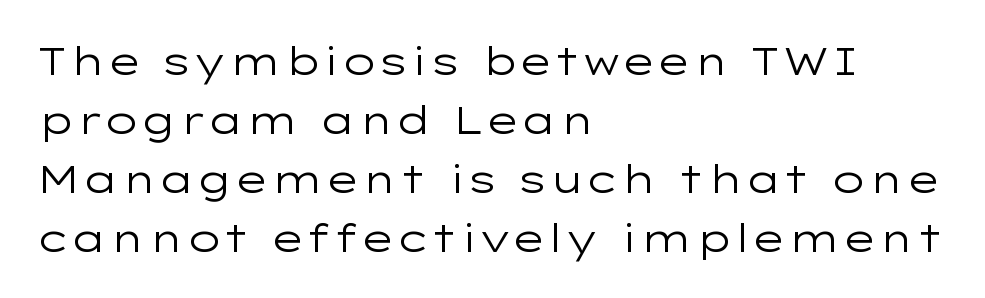
The compositor pushed each line to the left boundary. Does the leading feel generous? No, just average. What stands out about the letter spacing? Nothing — it is the standard amount. Grotesque or geometric, the face here clearly has no serifs.
